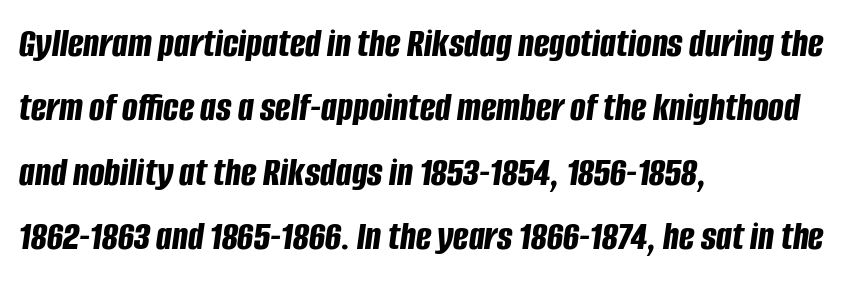
Q: Is the text bold? A: Yes.
Q: Is the text italic (slanted)? A: Yes, it leans right by about 8 degrees.
Q: Is the text underlined? A: No.
Q: How is the paragraph aligned? A: Left-aligned.
Q: Is the spacing between letters normal or unusually wide? A: Normal.
Q: Is the spacing between lines tight, normal or loose? A: Normal.
Q: Width (condensed, normal, or wide)? A: Condensed.
Q: Stroke contrast? A: Low.
Q: x-height? A: Large.
Q: Monospaced? A: No.
